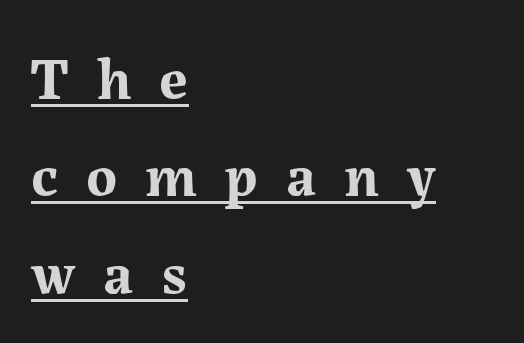
Look at the stroke-to-counter ratio: heavy, a bold. Upright lettering throughout. Note: serifs present on the glyphs. Line beginnings align vertically; line endings do not. Horizontal bands of white between lines are of average thickness. Caption: lettering with a line underneath.
